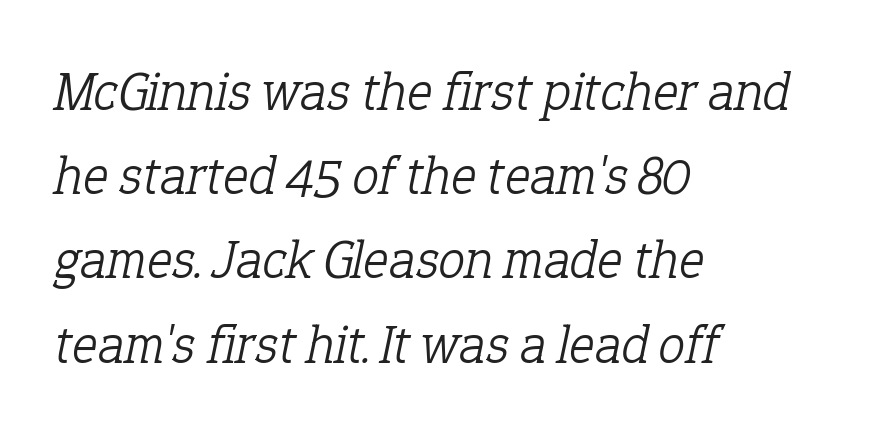
A clean baseline with only descenders dipping below it. Character widths vary here, with narrow letters taking less room than wide ones. This is not heavy type; no bold has been used. A typesetter would mark this as italic. Quick note: interline space is typical. Observe the serifs anchoring each vertical stroke in this sample.
